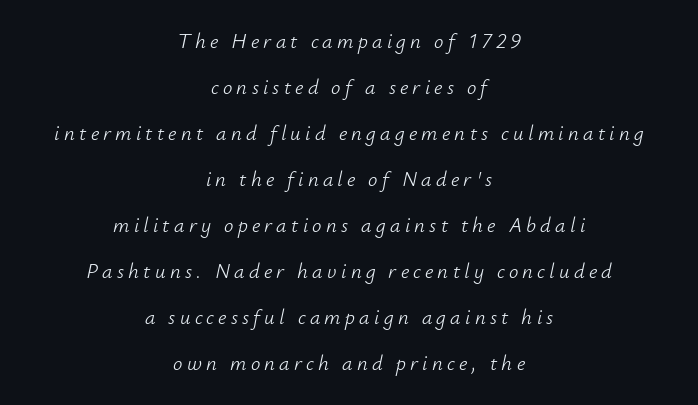
Q: Is the text bold? A: No.
Q: Is the text italic (slanted)? A: Yes, it leans right by about 12 degrees.
Q: Is the text underlined? A: No.
Q: How is the paragraph aligned? A: Centered.
Q: Is the spacing between letters normal or unusually wide? A: Unusually wide.
Q: Is the spacing between lines tight, normal or loose? A: Loose.
